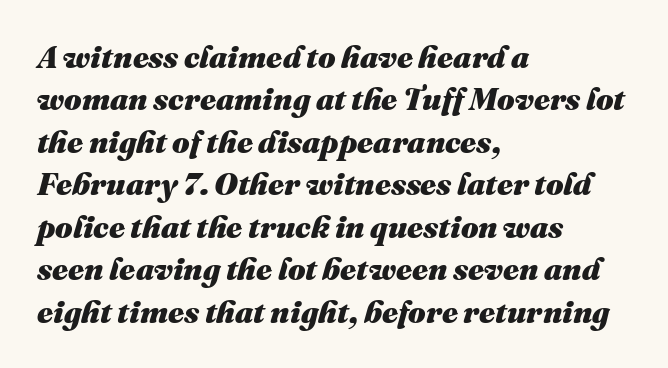
Q: Is the text bold? A: Yes.
Q: Is the text italic (slanted)? A: Yes, it leans right by about 16 degrees.
Q: Is the text underlined? A: No.
Q: How is the paragraph aligned? A: Left-aligned.
Q: Is the spacing between letters normal or unusually wide? A: Normal.
Q: Is the spacing between lines tight, normal or loose? A: Normal.
Q: Width (condensed, normal, or wide)? A: Normal.
Q: Stroke contrast? A: Medium.
Q: x-height? A: Medium.
Q: Monospaced? A: No.
